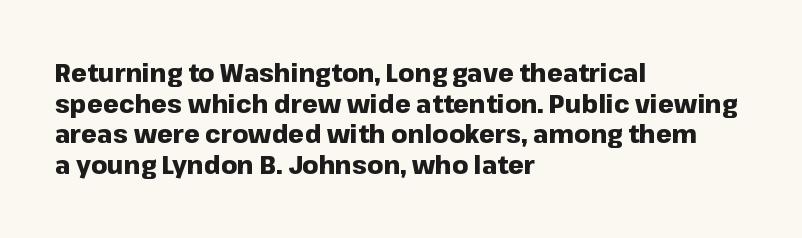
Q: Is the text bold? A: Yes.
Q: Is the text italic (slanted)? A: No, it is upright.
Q: Is the text underlined? A: No.
Q: How is the paragraph aligned? A: Left-aligned.
Q: Is the spacing between letters normal or unusually wide? A: Normal.
